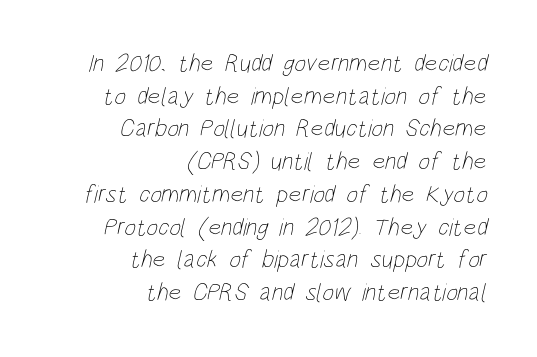
Q: Is the text bold? A: No.
Q: Is the text underlined? A: No.
Q: How is the paragraph aligned? A: Right-aligned.
Q: Is the spacing between letters normal or unusually wide? A: Normal.
Q: Is the spacing between lines tight, normal or loose? A: Normal.
